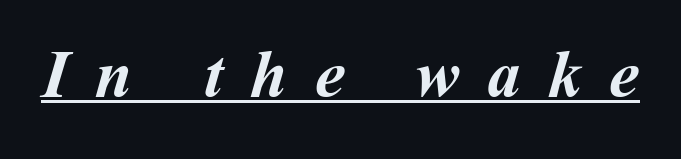
Q: Is the text bold? A: Yes.
Q: Is the text underlined? A: Yes.
Q: Is the spacing between letters normal or unusually wide? A: Unusually wide.
Q: Width (condensed, normal, or wide)? A: Normal.
Q: Stroke contrast? A: Medium.
Q: x-height? A: Medium.
Q: Monospaced? A: No.
